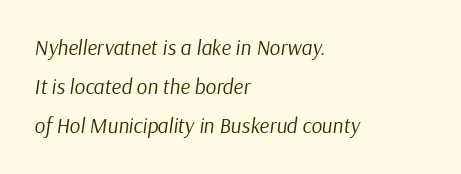
Q: Is the text bold? A: No.
Q: Is the text italic (slanted)? A: Yes, it leans right by about 9 degrees.
Q: Is the text underlined? A: No.
Q: How is the paragraph aligned? A: Left-aligned.
Q: Is the spacing between letters normal or unusually wide? A: Normal.
